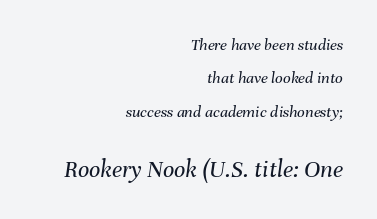
The image shows 25 px text type, italic (leaning right); set right-aligned, loose line spacing (1.97x), normal letter spacing, not underlined; the second (bottom) block is 1.47x larger.
